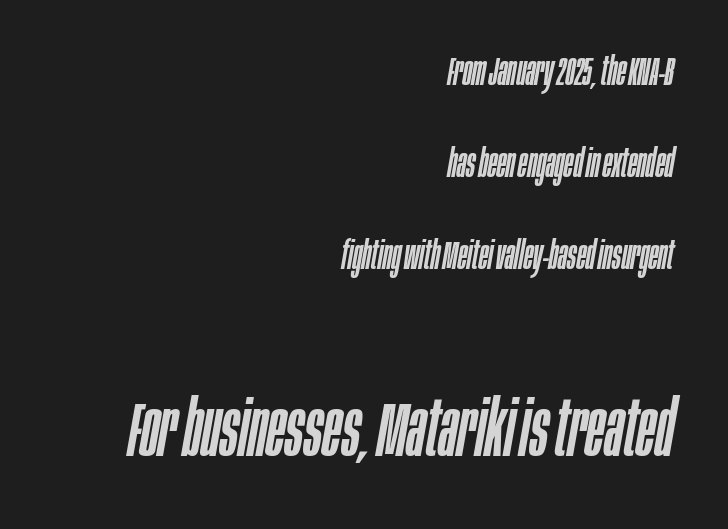
{"italic": "yes", "lean": "right", "slant_degrees": 10, "width": "condensed", "stroke_contrast": "low", "x_height": "large", "monospaced": "no", "underline": "no", "align": "right", "line_spacing": "loose", "line_spacing_ratio": 2.36, "letter_spacing": "normal", "letter_spacing_em": 0.0, "larger_block": "second", "size_ratio": 2.0, "glyph_px": 78}
